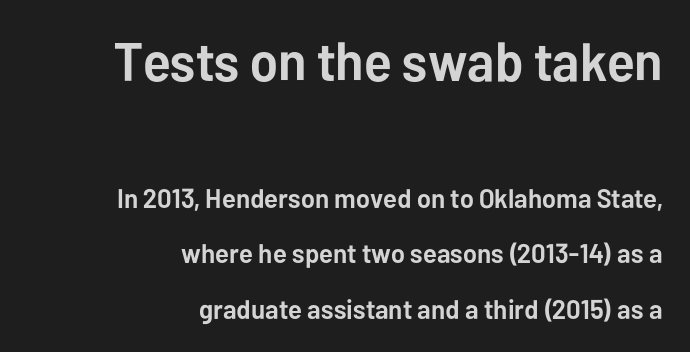
The image shows 54 px semibold sans-serif type, upright; set right-aligned, loose line spacing (2.05x), normal letter spacing, not underlined; the first (top) block is 2.0x larger; low stroke contrast and a medium x-height.
